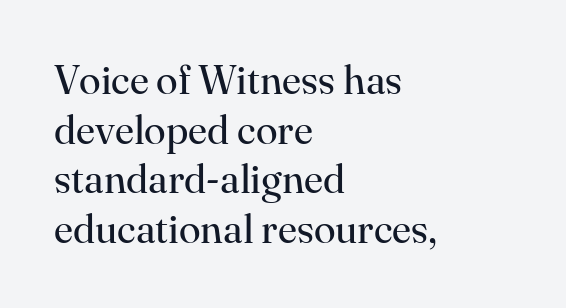
{"serif": "yes", "italic": "no", "bold": "no", "weight": "regular", "width": "normal", "stroke_contrast": "high", "x_height": "small", "monospaced": "no", "underline": "no", "align": "left", "line_spacing_ratio": 1.24, "letter_spacing": "normal", "letter_spacing_em": 0.0, "glyph_px": 40}
